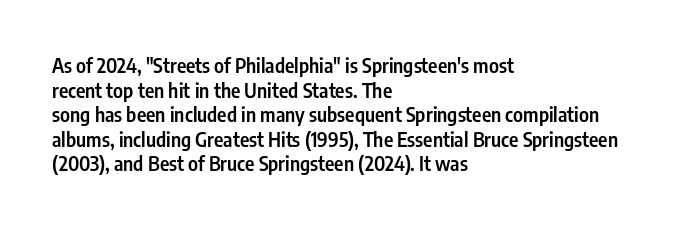
Characters follow at the spacing the type designer built in. The specimen reads as upright at a glance. The specimen omits any rule beneath the text block's lines. Short and long lines alike share a common starting point at left. Notice the strokes are somewhat thickened but not fully heavy: this is a semibold.
